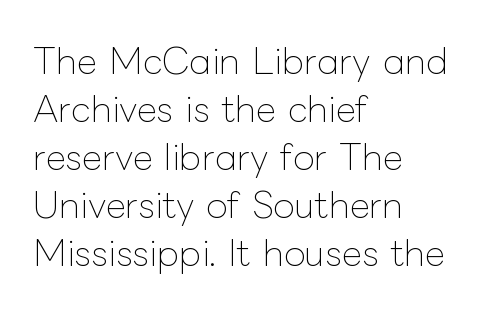
The image shows 35 px thin type, upright; set left-aligned, normal line spacing (1.37x), normal letter spacing, not underlined; low stroke contrast and a medium x-height.
